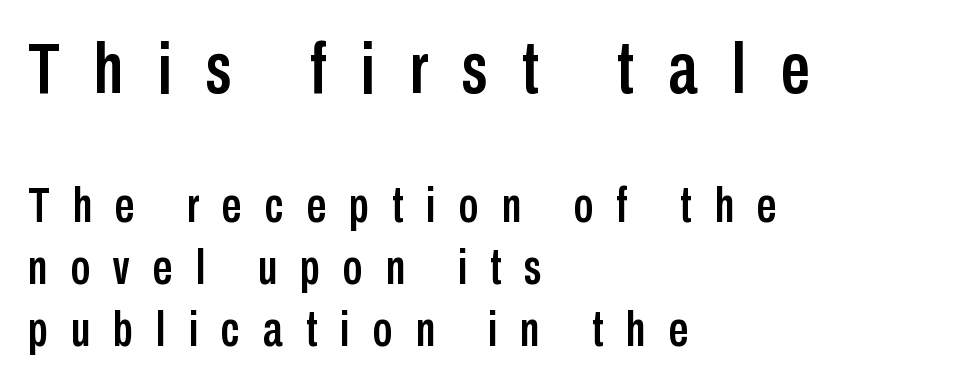
A clean baseline with only descenders dipping below it. The block sitting higher on the canvas is the one with enlarged characters. This rendering employs a face without finishing strokes, i.e., a sans-serif. Notice how the passage keeps a crisp vertical edge on the left only. Reading down the column, the eye jumps a familiar distance to each next line.
